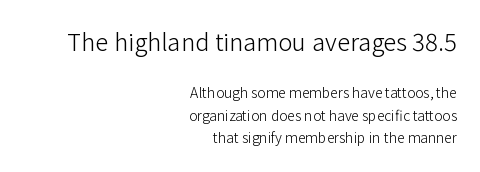
The image shows 24 px text type, upright; set right-aligned, normal line spacing (1.62x), normal letter spacing, not underlined; the first (top) block is 1.71x larger.
